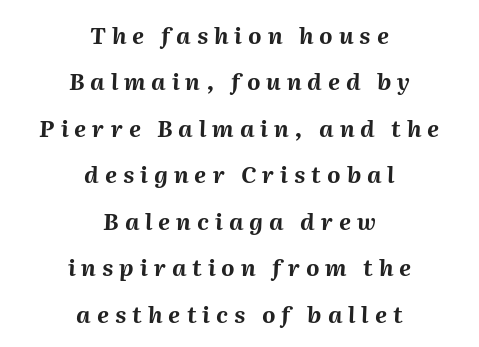
Q: Is the text bold? A: Yes.
Q: Is the text italic (slanted)? A: Yes, it leans right by about 2 degrees.
Q: Is the text underlined? A: No.
Q: How is the paragraph aligned? A: Centered.
Q: Is the spacing between letters normal or unusually wide? A: Unusually wide.
Q: Is the spacing between lines tight, normal or loose? A: Loose.
